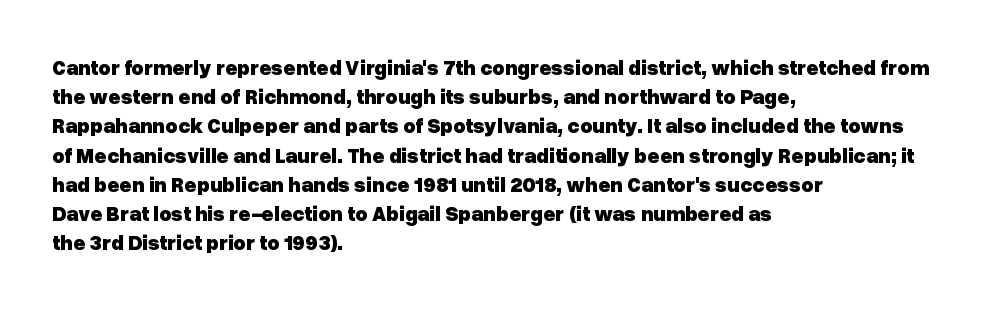
The image shows 21 px bold type, upright; set left-aligned, normal line spacing (1.39x), normal letter spacing, not underlined.
